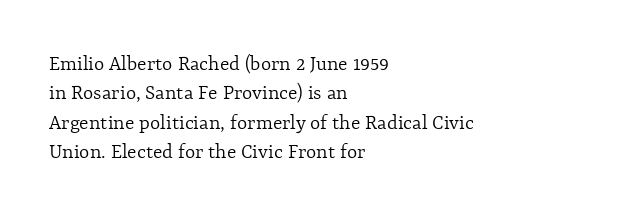
Bare-footed words on every line. Every stem runs plumb, perpendicular to the baseline. The typesetting does not lean heavy: it is not bold. Tracking value appears to be zero — textbook default spacing. The vertical gap from one line to the next is medium.
